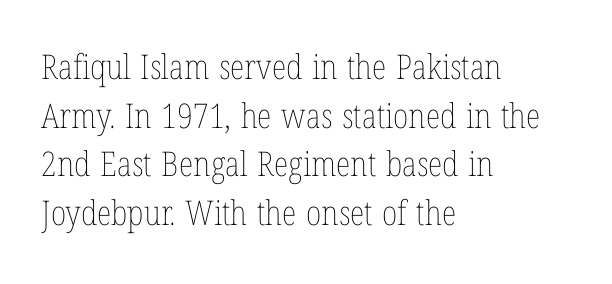
The image shows 34 px thin, condensed type, upright; set left-aligned, normal line spacing (1.43x), normal letter spacing, not underlined; low stroke contrast and a medium x-height.
